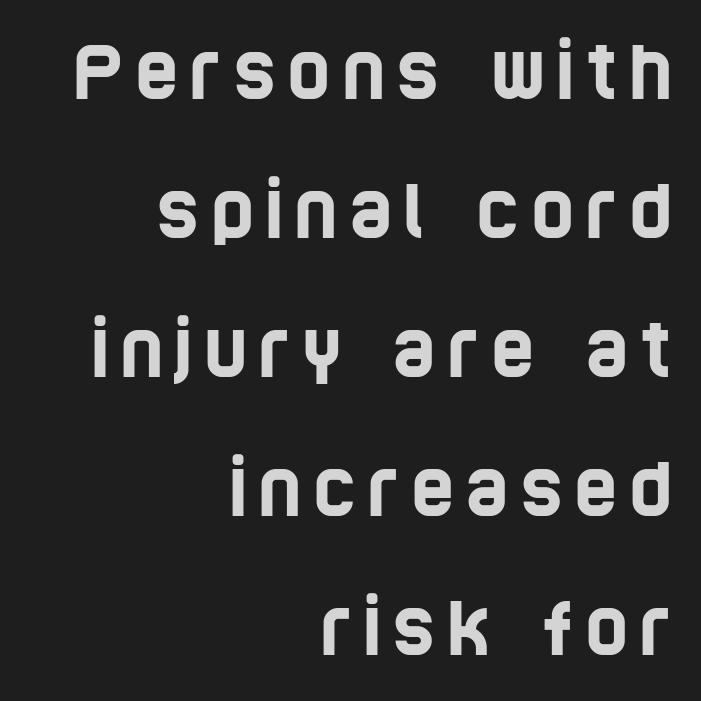
The passage shown is not underscored anywhere. The ragged edge is on the left, which tells us the setting is flush right. These lines are rendered in a variable-pitch font. Observe the absence of serifs on each vertical stroke in this sample.
